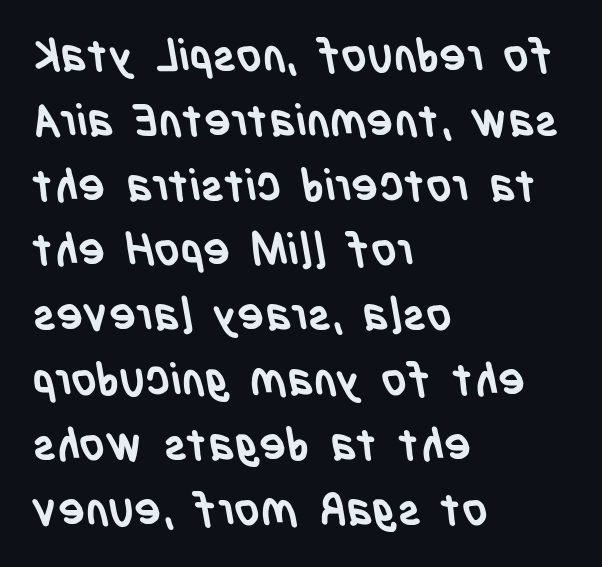
{"serif": "no", "bold": "yes", "weight": "semibold", "width": "condensed", "stroke_contrast": "low", "x_height": "large", "monospaced": "no", "underline": "no", "align": "left", "line_spacing": "normal", "line_spacing_ratio": 1.44, "letter_spacing": "normal", "letter_spacing_em": 0.0, "glyph_px": 45}
